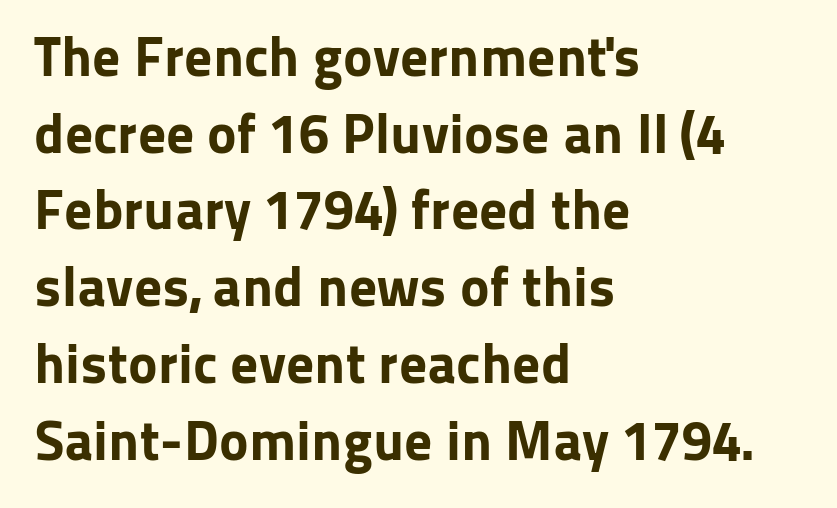
The image shows 56 px bold sans-serif type, upright; set left-aligned, normal line spacing (1.37x), normal letter spacing, not underlined; low stroke contrast and a medium x-height.
